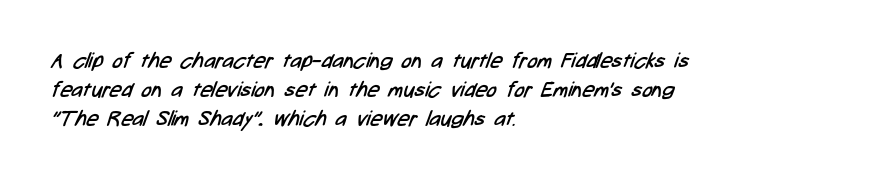
The image shows 21 px text type; set left-aligned, normal line spacing (1.38x), normal letter spacing, not underlined.
